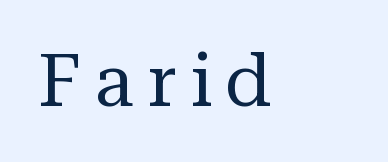
{"serif": "yes", "italic": "no", "bold": "no", "weight": "regular", "width": "normal", "stroke_contrast": "medium", "x_height": "medium", "monospaced": "no", "underline": "no", "glyph_px": 73}
